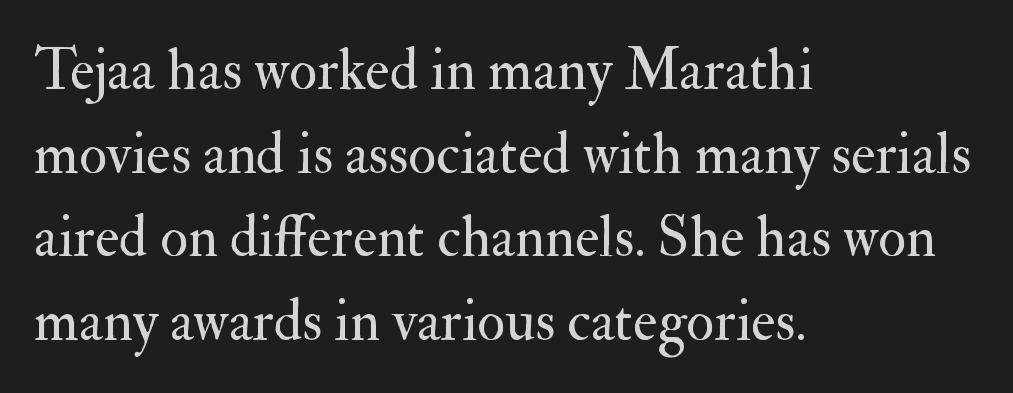
{"serif": "yes", "italic": "no", "bold": "no", "weight": "regular", "width": "normal", "stroke_contrast": "medium", "x_height": "small", "monospaced": "no", "underline": "no", "align": "left", "line_spacing": "normal", "line_spacing_ratio": 1.44, "letter_spacing": "normal", "letter_spacing_em": 0.0, "glyph_px": 58}
